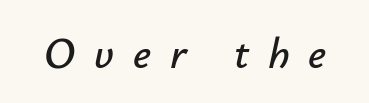
The image shows 43 px text type, italic (leaning right); set unusually wide letter spacing (+0.44 em), not underlined; low stroke contrast and a small x-height.
